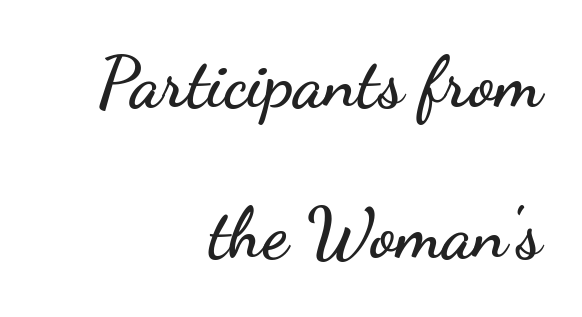
{"serif": "no", "width": "wide", "stroke_contrast": "low", "x_height": "small", "monospaced": "no", "underline": "no", "align": "right", "line_spacing": "loose", "line_spacing_ratio": 2.16, "letter_spacing": "normal", "letter_spacing_em": 0.0, "glyph_px": 70}
